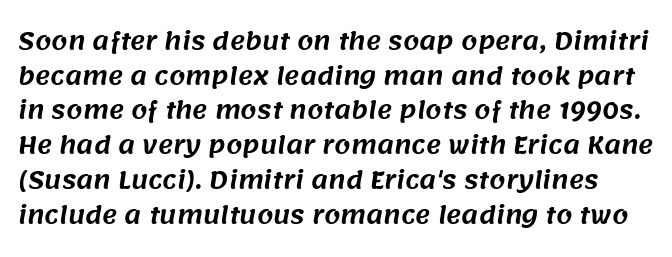
Q: Is the text underlined? A: No.
Q: Is the spacing between letters normal or unusually wide? A: Normal.
Q: Is the spacing between lines tight, normal or loose? A: Normal.
